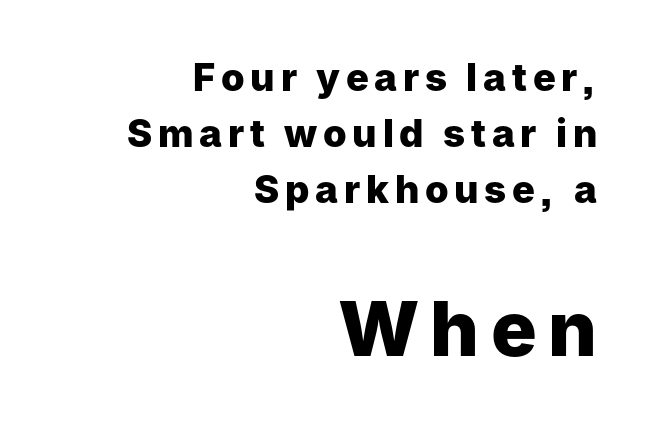
Scale increases going downward across the two blocks. These words are printed bold, with thick strokes throughout. Compared with a flush-left layout, this one pins lines to the opposite, right side. What's the leading like? Ordinary, nothing unusual. This is sans-serif lettering, the kind often seen on screens and signage.
